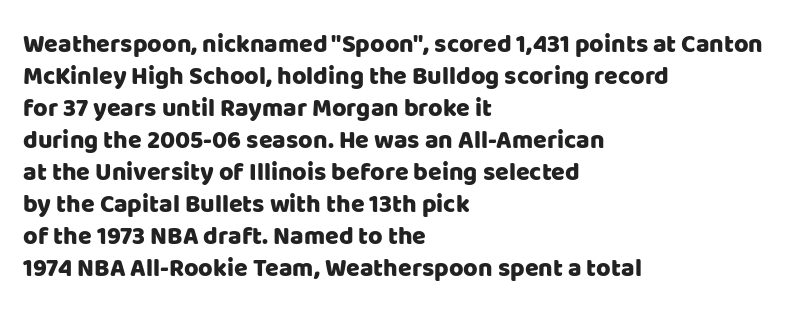
The image shows 25 px text type, upright; set left-aligned, normal line spacing (1.28x), normal letter spacing, not underlined.
